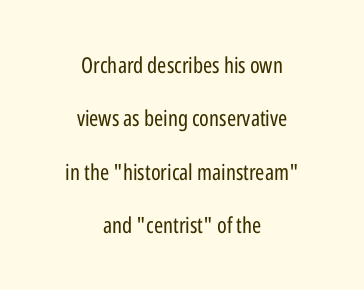
Successive baselines arrive slowly, with a big drop between each. Posture: vertical. Bare-footed words on every line. No extra tracking has been applied to these lines. The rag falls on both sides of this text block equally.
